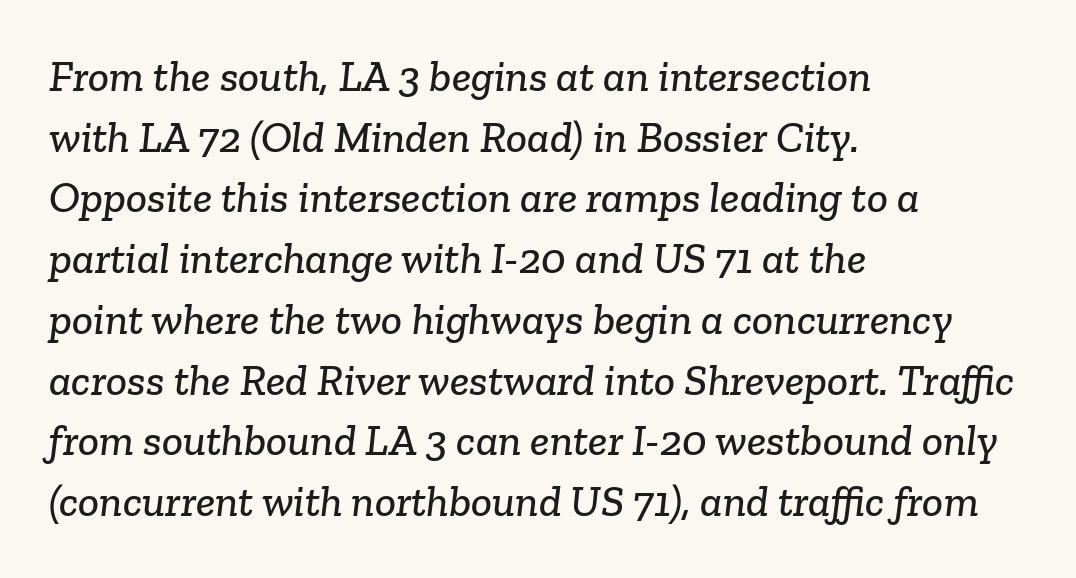
The rendering uses a moderate line-height, typical for paragraphs. Yep, those are serifs on the letters. This rendering leaves character spacing at its baseline value. Layout note: lines flush left. The gap between lines stays unmarked. Note the varied advance widths — an 'i' is clearly narrower than an 'm'.
